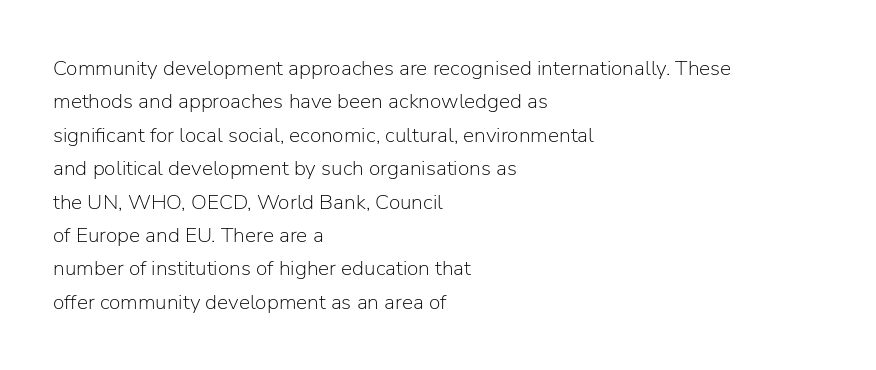
Q: Is the text bold? A: No.
Q: Is the text italic (slanted)? A: No, it is upright.
Q: Is the text underlined? A: No.
Q: How is the paragraph aligned? A: Left-aligned.
Q: Is the spacing between letters normal or unusually wide? A: Normal.
Q: Is the spacing between lines tight, normal or loose? A: Normal.
